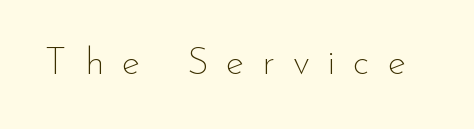
The image shows 38 px thin sans-serif type, upright; set unusually wide letter spacing (+0.47 em), not underlined; low stroke contrast and a small x-height.
